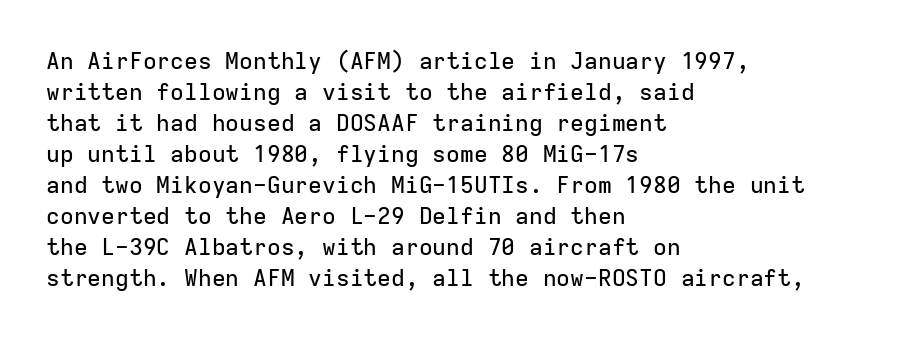
The image shows 23 px text type, upright; set left-aligned, normal line spacing (1.35x), normal letter spacing, not underlined.
